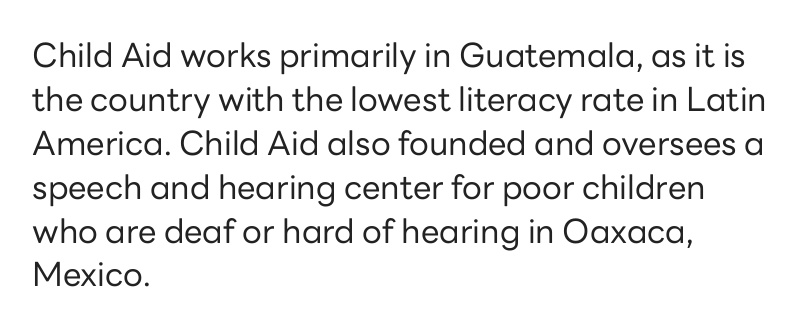
Q: Is the text bold? A: No.
Q: Is the text italic (slanted)? A: No, it is upright.
Q: Is the typeface a serif or a sans-serif typeface? A: Sans-serif.
Q: Is the text underlined? A: No.
Q: How is the paragraph aligned? A: Left-aligned.
Q: Is the spacing between letters normal or unusually wide? A: Normal.
Q: Is the spacing between lines tight, normal or loose? A: Normal.
Q: Width (condensed, normal, or wide)? A: Normal.
Q: Stroke contrast? A: Low.
Q: x-height? A: Medium.
Q: Monospaced? A: No.
